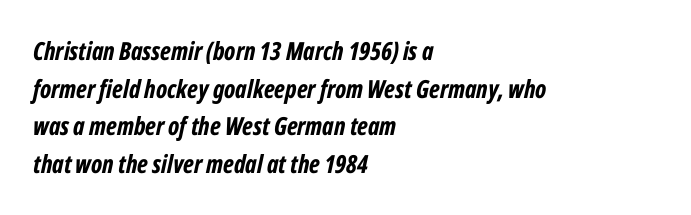
The setting favours the left margin, as ordinary paragraphs usually do. The face used here has the dense, thick strokes of a bold. Default kerning and tracking; the words read as compact shapes. The space between consecutive lines is moderate. Descender tails drop into unmarked territory.
